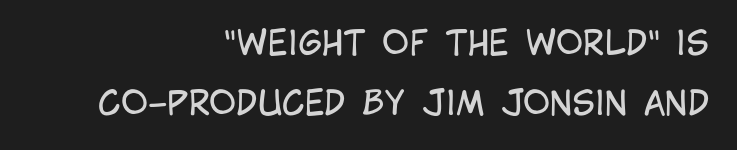
{"serif": "no", "italic": "no", "bold": "no", "weight": "regular", "width": "condensed", "stroke_contrast": "low", "x_height": "large", "monospaced": "no", "underline": "no", "align": "right", "line_spacing_ratio": 1.82, "letter_spacing": "normal", "letter_spacing_em": 0.0, "glyph_px": 33}
